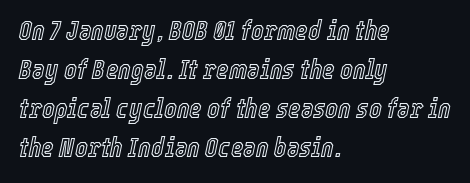
The image shows 27 px text type, italic (leaning right); set left-aligned, normal line spacing (1.45x), normal letter spacing, not underlined.
